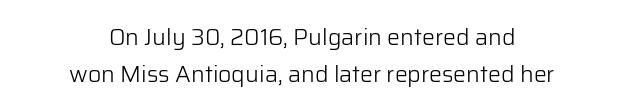
The image shows 23 px text type, upright; set centered, normal line spacing (1.62x), normal letter spacing, not underlined.
